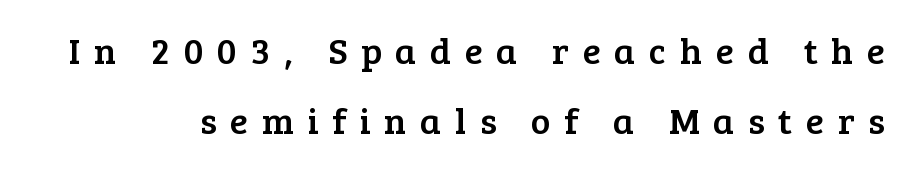
Unmarked baselines from the first word to the last. The type family on display is of the serif kind. If you drew a line through each stem, it would be perfectly vertical. The line texture is sparse and dotted thanks to wide tracking. Proportional: the letters do not fall into vertical columns.
